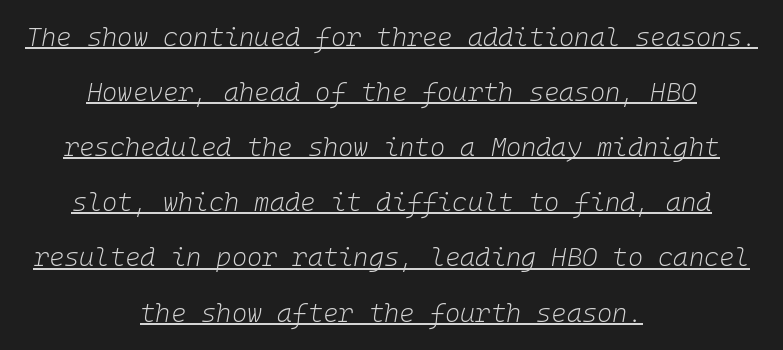
{"italic": "yes", "lean": "right", "slant_degrees": 10, "bold": "no", "underline": "yes", "align": "center", "line_spacing": "loose", "line_spacing_ratio": 2.12, "letter_spacing": "normal", "letter_spacing_em": 0.0, "glyph_px": 26}
